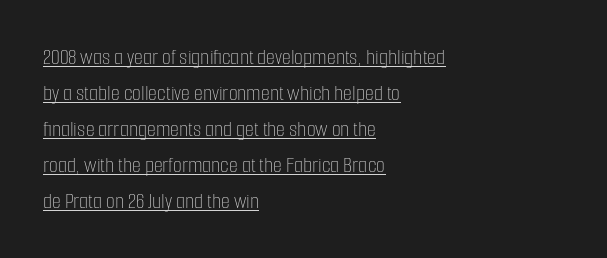
{"italic": "no", "bold": "no", "underline": "yes", "align": "left", "line_spacing": "normal", "line_spacing_ratio": 1.56, "letter_spacing": "normal", "letter_spacing_em": 0.0, "glyph_px": 23}
